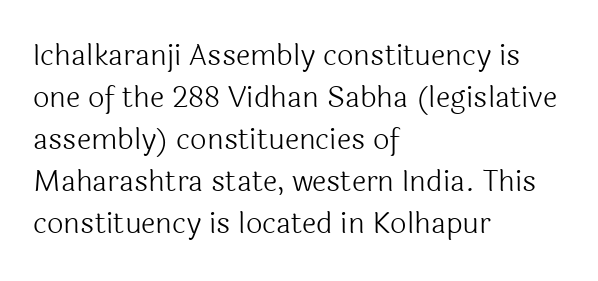
Q: Is the text bold? A: No.
Q: Is the text italic (slanted)? A: No, it is upright.
Q: Is the typeface a serif or a sans-serif typeface? A: Sans-serif.
Q: Is the text underlined? A: No.
Q: How is the paragraph aligned? A: Left-aligned.
Q: Is the spacing between letters normal or unusually wide? A: Normal.
Q: Is the spacing between lines tight, normal or loose? A: Normal.
Q: Width (condensed, normal, or wide)? A: Normal.
Q: x-height? A: Medium.
Q: Monospaced? A: No.
